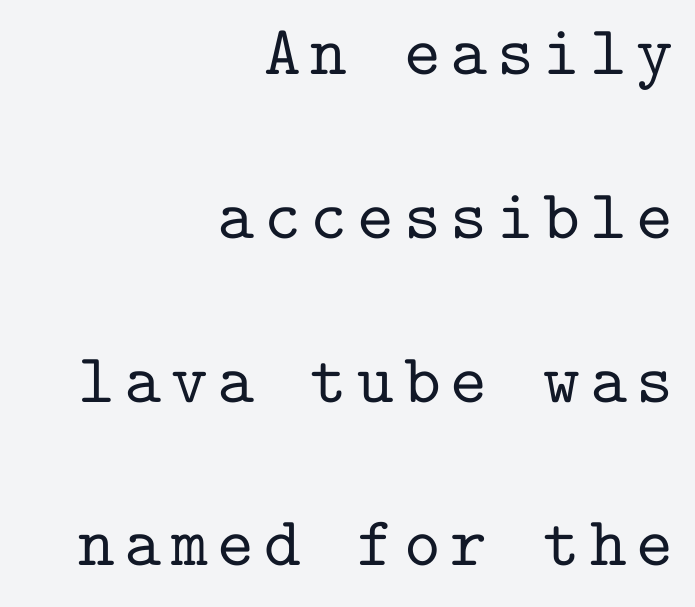
{"serif": "yes", "italic": "no", "width": "normal", "stroke_contrast": "low", "x_height": "medium", "monospaced": "yes", "underline": "no", "align": "right", "line_spacing": "loose", "line_spacing_ratio": 2.34, "glyph_px": 70}
